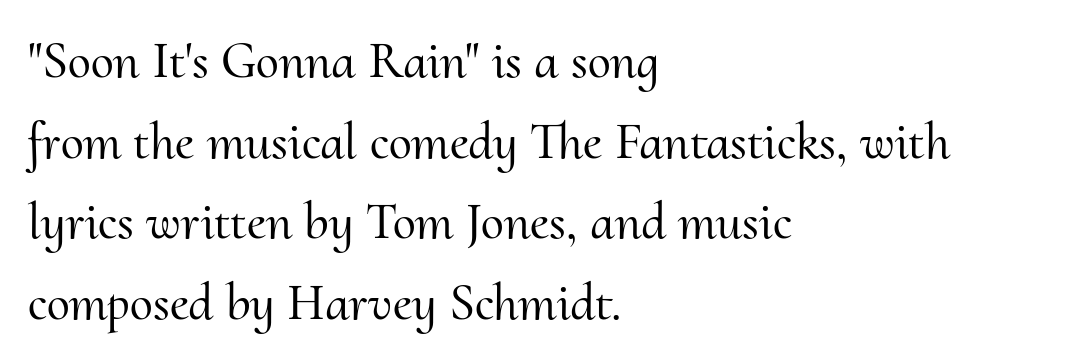
Q: Is the text italic (slanted)? A: No, it is upright.
Q: Is the typeface a serif or a sans-serif typeface? A: Serif.
Q: Is the text underlined? A: No.
Q: How is the paragraph aligned? A: Left-aligned.
Q: Is the spacing between letters normal or unusually wide? A: Normal.
Q: Is the spacing between lines tight, normal or loose? A: Normal.
Q: Width (condensed, normal, or wide)? A: Normal.
Q: Stroke contrast? A: Medium.
Q: x-height? A: Small.
Q: Monospaced? A: No.
